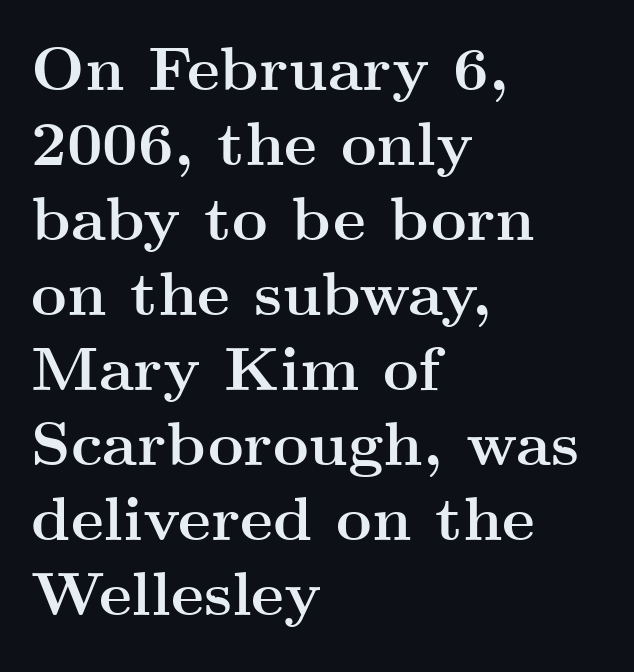
This sample uses an upright cut, with every glyph sitting square on the baseline. Horizontally, the lines are justified to the leading edge only. Observe the ordinary spacing: letters are neighbours, not strangers. Here the designer chose a conventional face with non-uniform glyph widths.
